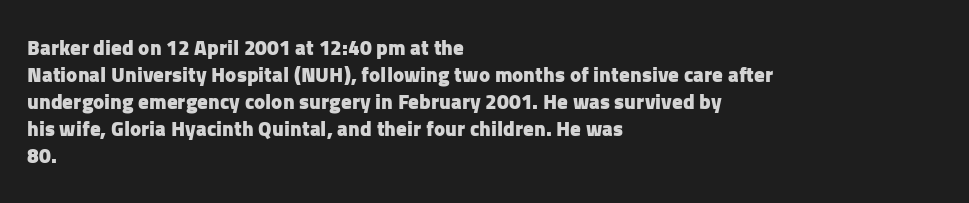
Q: Is the text bold? A: Yes.
Q: Is the text italic (slanted)? A: No, it is upright.
Q: Is the text underlined? A: No.
Q: How is the paragraph aligned? A: Left-aligned.
Q: Is the spacing between letters normal or unusually wide? A: Normal.
Q: Is the spacing between lines tight, normal or loose? A: Normal.
